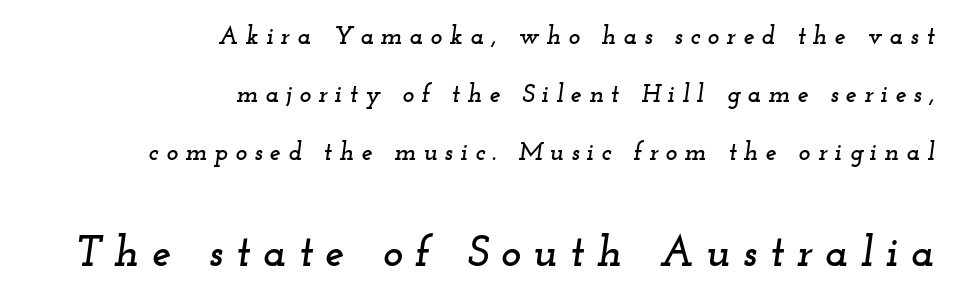
The image shows 43 px wide serif type, italic (leaning right); set right-aligned, loose line spacing (2.32x), unusually wide letter spacing (+0.29 em), not underlined; the second (bottom) block is 1.72x larger; low stroke contrast and a small x-height.
